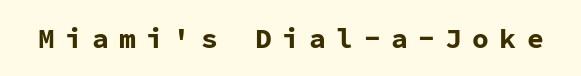
{"serif": "no", "italic": "no", "bold": "yes", "weight": "bold", "width": "normal", "stroke_contrast": "low", "x_height": "medium", "monospaced": "yes", "underline": "no", "letter_spacing": "wide", "letter_spacing_em": 0.37, "glyph_px": 28}
